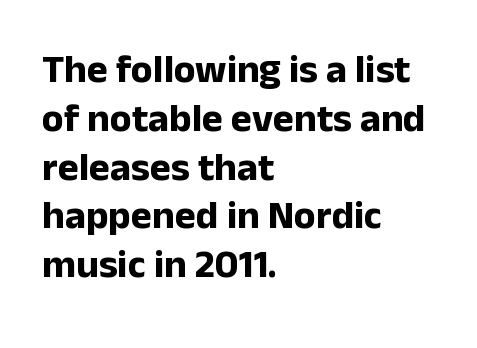
{"serif": "no", "italic": "no", "bold": "yes", "weight": "bold", "width": "normal", "stroke_contrast": "low", "x_height": "medium", "monospaced": "no", "underline": "no", "align": "left", "line_spacing_ratio": 1.22, "letter_spacing": "normal", "letter_spacing_em": 0.0, "glyph_px": 40}
